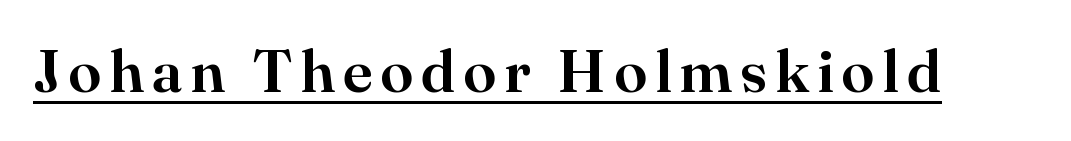
{"serif": "yes", "italic": "no", "width": "normal", "stroke_contrast": "high", "x_height": "small", "monospaced": "no", "underline": "yes", "glyph_px": 60}
